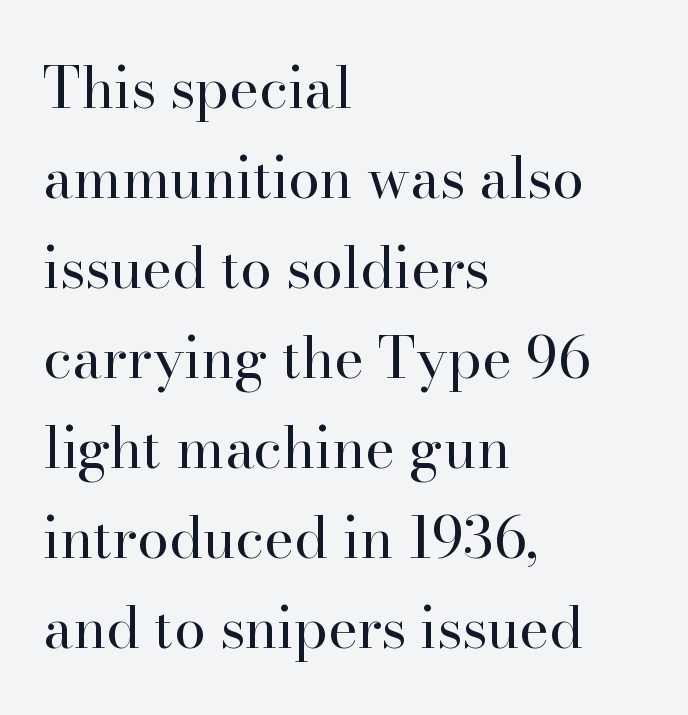
Q: Is the text bold? A: No.
Q: Is the text italic (slanted)? A: No, it is upright.
Q: Is the typeface a serif or a sans-serif typeface? A: Serif.
Q: Is the text underlined? A: No.
Q: How is the paragraph aligned? A: Left-aligned.
Q: Is the spacing between letters normal or unusually wide? A: Normal.
Q: Is the spacing between lines tight, normal or loose? A: Normal.
Q: Width (condensed, normal, or wide)? A: Normal.
Q: Stroke contrast? A: High.
Q: x-height? A: Small.
Q: Monospaced? A: No.
